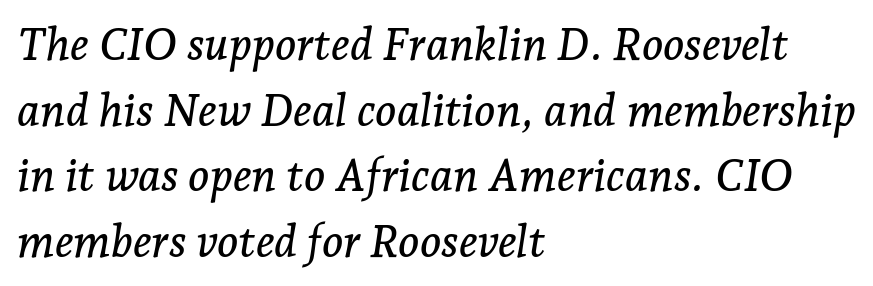
{"serif": "yes", "italic": "yes", "lean": "right", "slant_degrees": 7, "width": "normal", "stroke_contrast": "low", "x_height": "medium", "monospaced": "no", "underline": "no", "align": "left", "line_spacing": "normal", "line_spacing_ratio": 1.46, "letter_spacing": "normal", "letter_spacing_em": 0.0, "glyph_px": 45}
